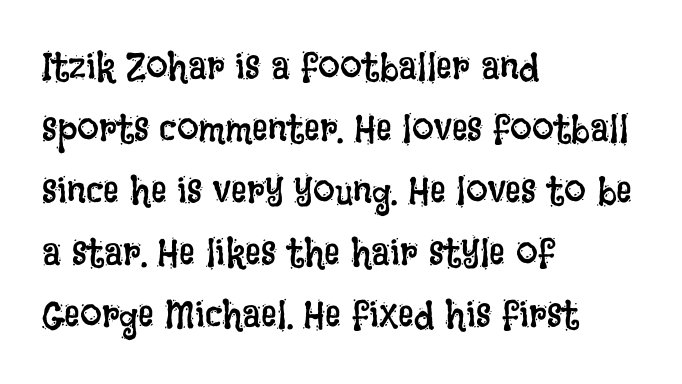
Plain, unruled lines of type. These lines sit exactly where default settings would place them. The setting favours the left margin, as ordinary paragraphs usually do. Is the stroke heavy? The answer is a plain regular-or-lighter.
